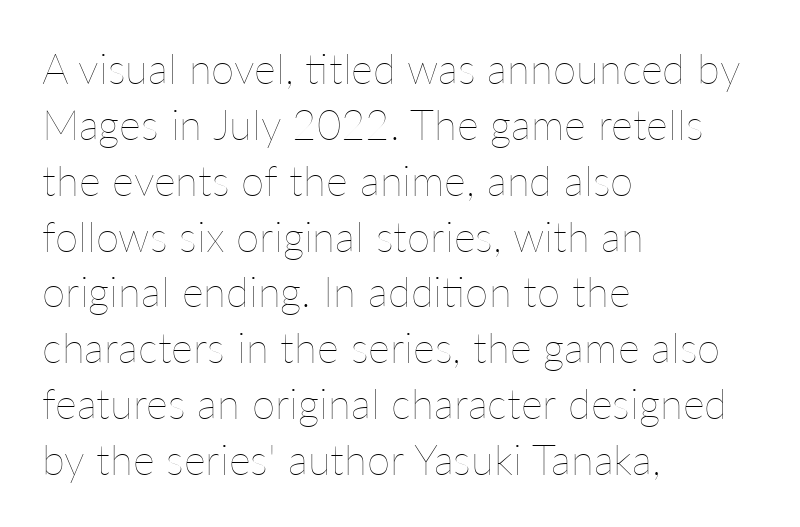
{"italic": "no", "bold": "no", "weight": "thin", "width": "normal", "stroke_contrast": "low", "x_height": "medium", "monospaced": "no", "underline": "no", "align": "left", "line_spacing": "normal", "line_spacing_ratio": 1.33, "letter_spacing": "normal", "letter_spacing_em": 0.0, "glyph_px": 42}
